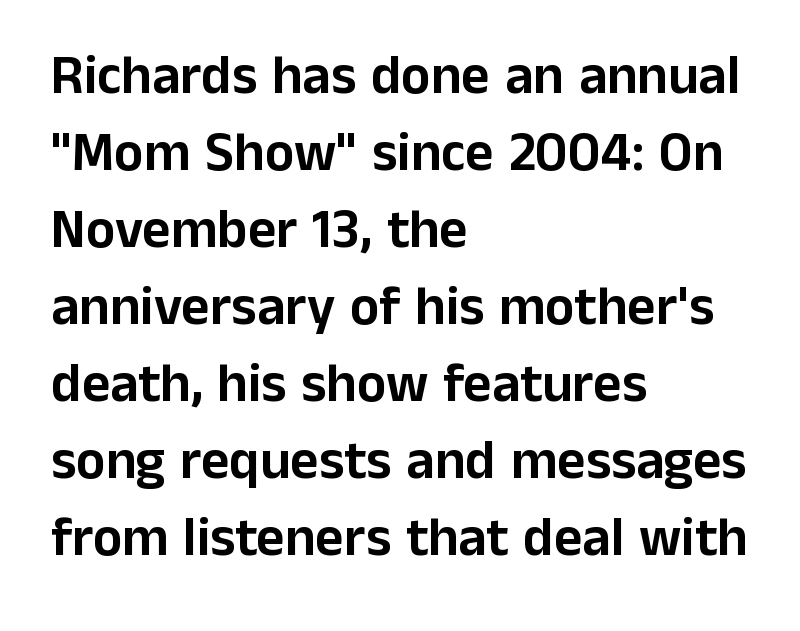
Q: Is the text italic (slanted)? A: No, it is upright.
Q: Is the typeface a serif or a sans-serif typeface? A: Sans-serif.
Q: Is the text underlined? A: No.
Q: How is the paragraph aligned? A: Left-aligned.
Q: Is the spacing between letters normal or unusually wide? A: Normal.
Q: Is the spacing between lines tight, normal or loose? A: Normal.
Q: Width (condensed, normal, or wide)? A: Normal.
Q: Stroke contrast? A: Low.
Q: x-height? A: Medium.
Q: Monospaced? A: No.
